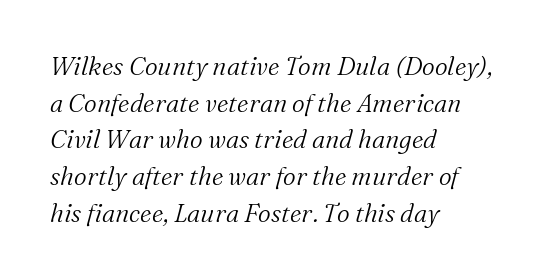
{"italic": "yes", "lean": "right", "slant_degrees": 16, "bold": "no", "underline": "no", "align": "left", "line_spacing": "normal", "line_spacing_ratio": 1.47, "letter_spacing": "normal", "letter_spacing_em": 0.0, "glyph_px": 25}
